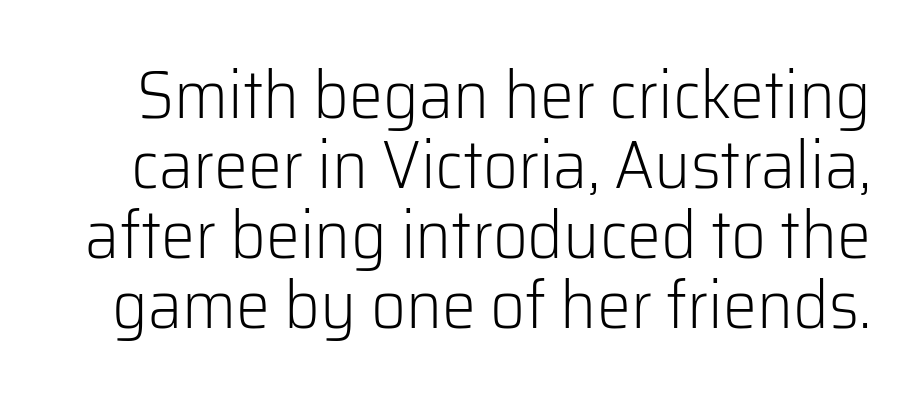
Q: Is the text bold? A: No.
Q: Is the text italic (slanted)? A: No, it is upright.
Q: Is the typeface a serif or a sans-serif typeface? A: Sans-serif.
Q: Is the text underlined? A: No.
Q: Is the spacing between letters normal or unusually wide? A: Normal.
Q: Is the spacing between lines tight, normal or loose? A: Tight.
Q: Width (condensed, normal, or wide)? A: Normal.
Q: Stroke contrast? A: Low.
Q: x-height? A: Medium.
Q: Monospaced? A: No.
